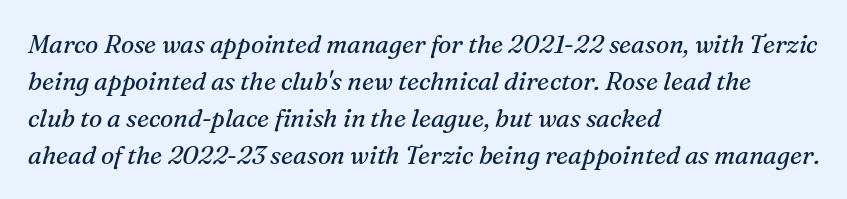
A student would call this left alignment; a typographer would say flush left, rag right. Is the type slanted? Yes — the strokes lean at a clear angle. The weight would be labelled regular, book, light, or lighter still. Letter spacing: default.
